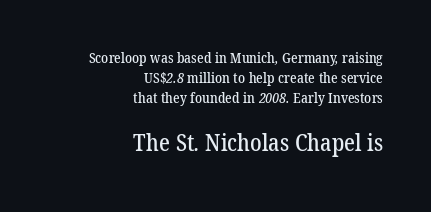
Casual observation: everything's shoved over to the right. Descender tails drop into unmarked territory. This sample keeps an unexceptional amount of space between lines. The more generous point size was reserved for the lower chunk. In terms of letterspacing, this is plain default setting.
